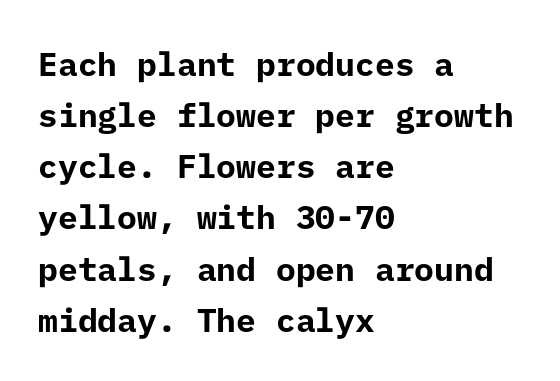
Q: Is the text bold? A: Yes.
Q: Is the text italic (slanted)? A: No, it is upright.
Q: Is the typeface a serif or a sans-serif typeface? A: Sans-serif.
Q: Is the text underlined? A: No.
Q: How is the paragraph aligned? A: Left-aligned.
Q: Is the spacing between letters normal or unusually wide? A: Normal.
Q: Is the spacing between lines tight, normal or loose? A: Normal.
Q: Width (condensed, normal, or wide)? A: Normal.
Q: Stroke contrast? A: Low.
Q: x-height? A: Medium.
